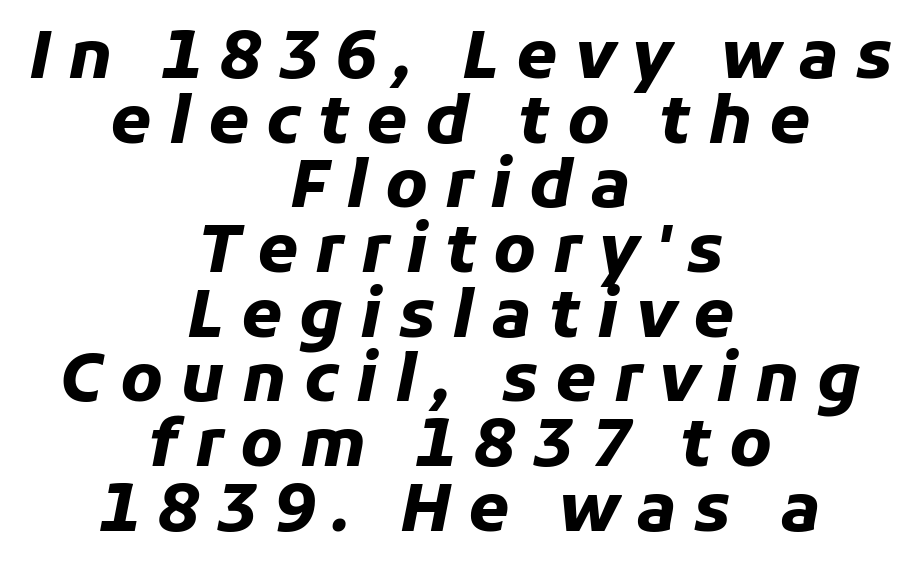
Q: Is the text bold? A: Yes.
Q: Is the text italic (slanted)? A: Yes, it leans right by about 11 degrees.
Q: Is the text underlined? A: No.
Q: How is the paragraph aligned? A: Centered.
Q: Is the spacing between letters normal or unusually wide? A: Unusually wide.
Q: Is the spacing between lines tight, normal or loose? A: Tight.
Q: Width (condensed, normal, or wide)? A: Normal.
Q: Stroke contrast? A: Low.
Q: x-height? A: Medium.
Q: Monospaced? A: No.
